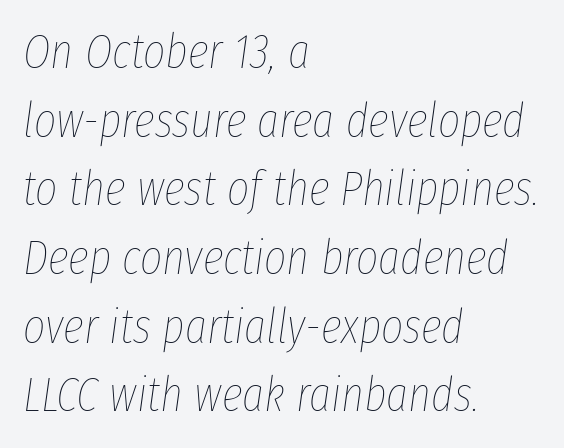
{"italic": "yes", "lean": "right", "slant_degrees": 8, "bold": "no", "weight": "thin", "width": "condensed", "stroke_contrast": "low", "x_height": "medium", "monospaced": "no", "underline": "no", "align": "left", "line_spacing": "normal", "line_spacing_ratio": 1.43, "letter_spacing": "normal", "letter_spacing_em": 0.0, "glyph_px": 48}
